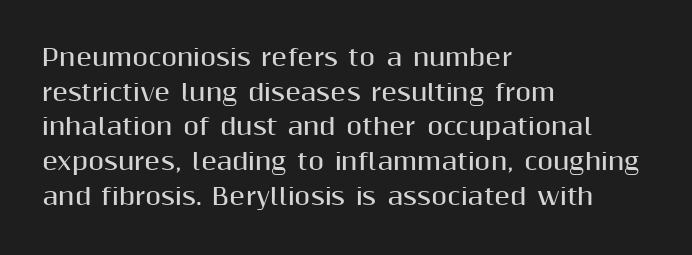
The image shows 23 px bold type, upright; set left-aligned, normal line spacing (1.51x), normal letter spacing, not underlined.
